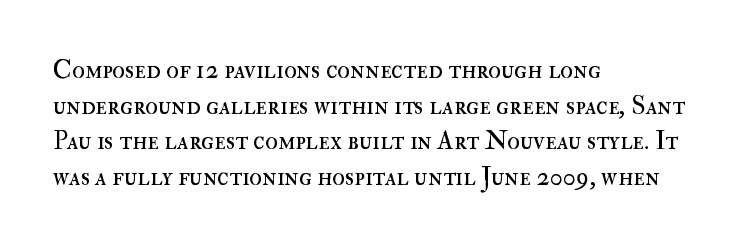
The image shows 26 px text type, upright; set left-aligned, normal line spacing (1.37x), normal letter spacing, not underlined.
